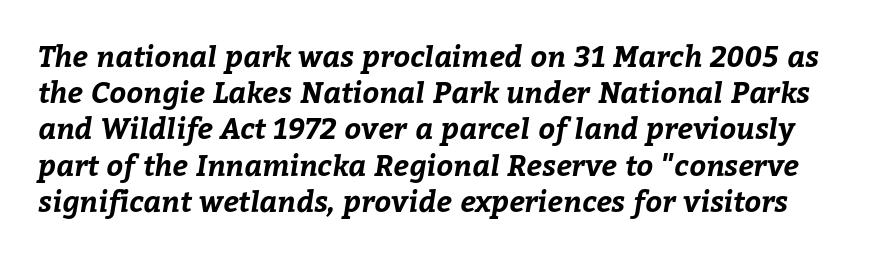
{"bold": "yes", "weight": "bold", "width": "normal", "stroke_contrast": "low", "x_height": "medium", "monospaced": "no", "underline": "no", "line_spacing": "normal", "line_spacing_ratio": 1.25, "letter_spacing": "normal", "letter_spacing_em": 0.0, "glyph_px": 29}
